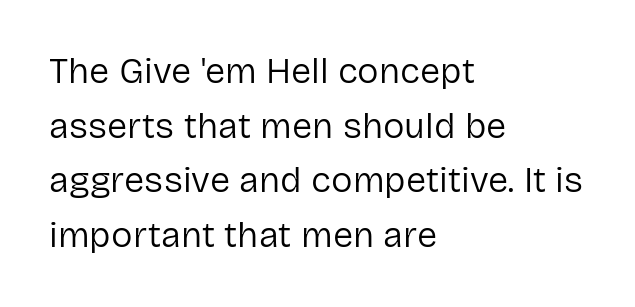
These lines were composed using upright roman letters. The lines are quadded left. Letterform terminals end flat and unadorned throughout the passage. The face used here is proportionally spaced, like ordinary book or web type. Each row of text sits above clean, open space. Heft: none added — not bold.
